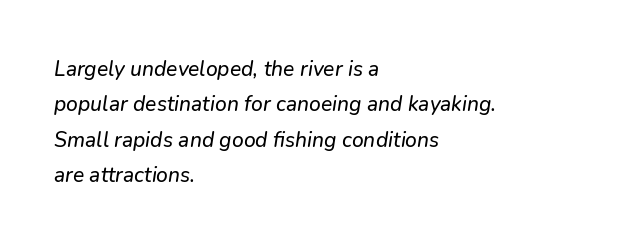
Underline: absent. Observe the ordinary spacing: letters are neighbours, not strangers. Compared with typical paragraphs, the rows here are spaced about the same. The rag falls on the right side of this text block.
